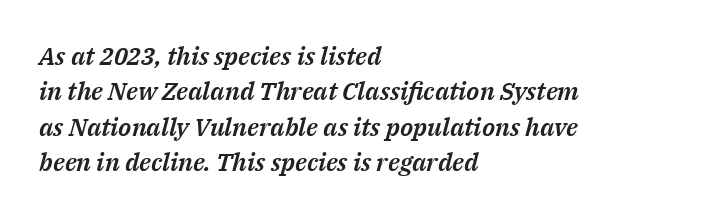
The image shows 25 px text type, italic (leaning right); set left-aligned, normal line spacing (1.42x), normal letter spacing, not underlined.
